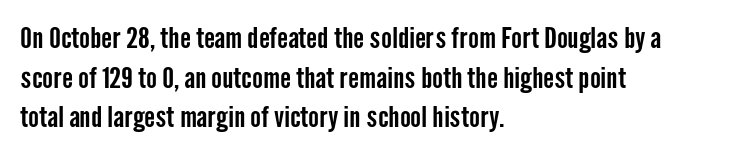
Q: Is the text italic (slanted)? A: No, it is upright.
Q: Is the typeface a serif or a sans-serif typeface? A: Sans-serif.
Q: Is the text underlined? A: No.
Q: How is the paragraph aligned? A: Left-aligned.
Q: Is the spacing between letters normal or unusually wide? A: Normal.
Q: Is the spacing between lines tight, normal or loose? A: Normal.
Q: Width (condensed, normal, or wide)? A: Condensed.
Q: Stroke contrast? A: Low.
Q: x-height? A: Medium.
Q: Monospaced? A: No.
